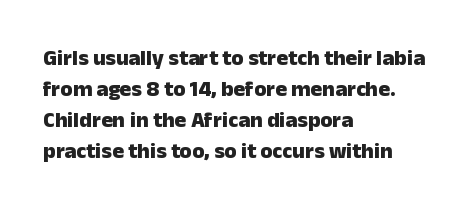
Q: Is the text bold? A: Yes.
Q: Is the text italic (slanted)? A: No, it is upright.
Q: Is the text underlined? A: No.
Q: How is the paragraph aligned? A: Left-aligned.
Q: Is the spacing between letters normal or unusually wide? A: Normal.
Q: Is the spacing between lines tight, normal or loose? A: Normal.
